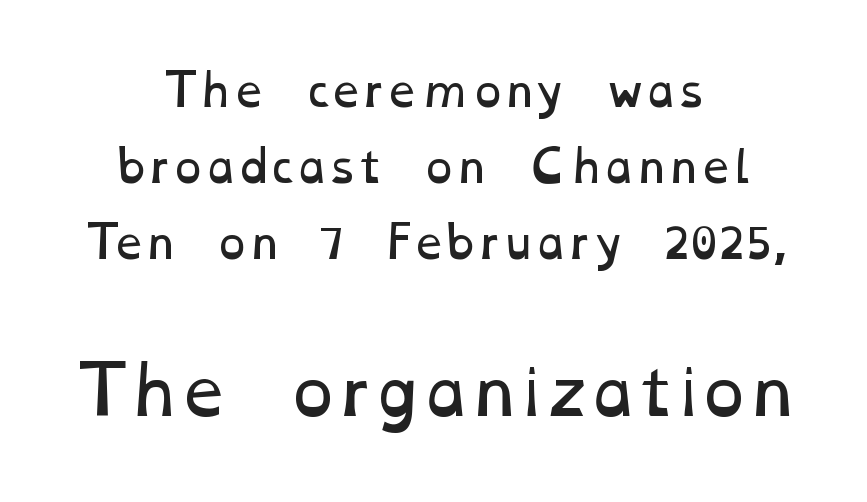
Q: Is the text bold? A: No.
Q: Is the text underlined? A: No.
Q: How is the paragraph aligned? A: Centered.
Q: Is the spacing between letters normal or unusually wide? A: Normal.
Q: Which block of text is set in a larger size, the first (top) or the second (bottom)? A: The second (bottom) one.
Q: Width (condensed, normal, or wide)? A: Wide.
Q: Stroke contrast? A: Low.
Q: x-height? A: Medium.
Q: Monospaced? A: No.
